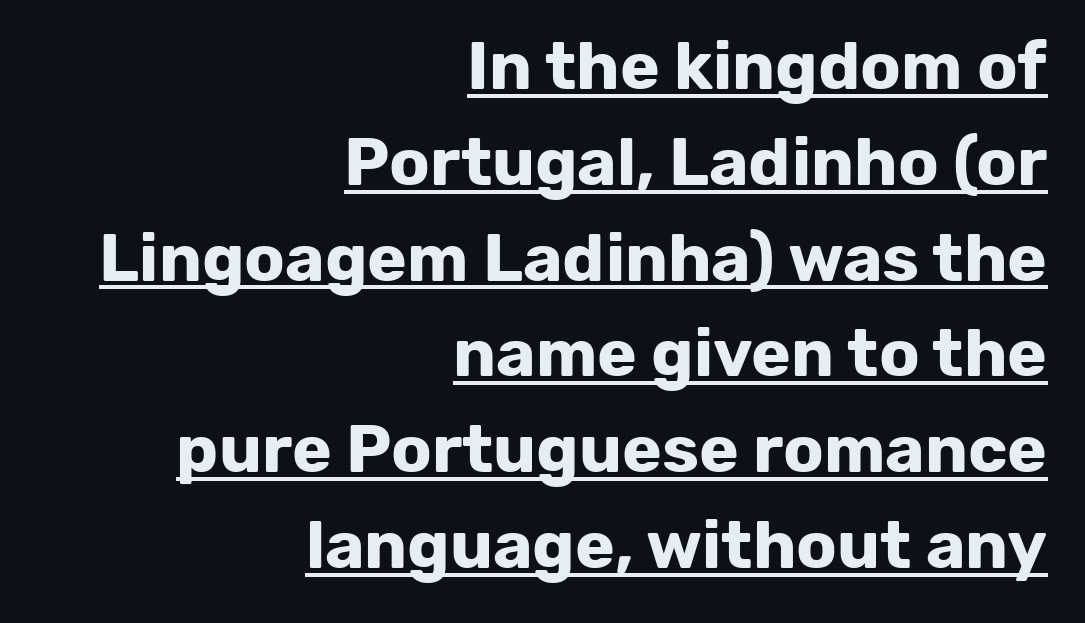
Q: Is the text bold? A: Yes.
Q: Is the text italic (slanted)? A: No, it is upright.
Q: Is the typeface a serif or a sans-serif typeface? A: Sans-serif.
Q: Is the text underlined? A: Yes.
Q: How is the paragraph aligned? A: Right-aligned.
Q: Is the spacing between letters normal or unusually wide? A: Normal.
Q: Is the spacing between lines tight, normal or loose? A: Normal.
Q: Width (condensed, normal, or wide)? A: Normal.
Q: Stroke contrast? A: Low.
Q: x-height? A: Medium.
Q: Monospaced? A: No.
